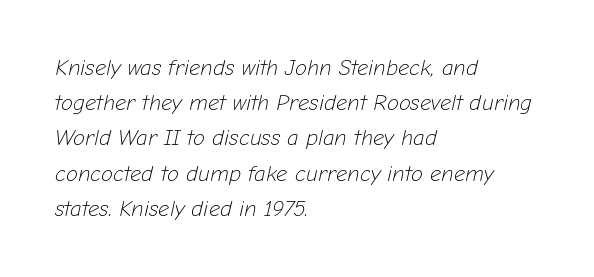
Q: Is the text bold? A: No.
Q: Is the text italic (slanted)? A: Yes, it leans right by about 12 degrees.
Q: Is the text underlined? A: No.
Q: How is the paragraph aligned? A: Left-aligned.
Q: Is the spacing between letters normal or unusually wide? A: Normal.
Q: Is the spacing between lines tight, normal or loose? A: Normal.
